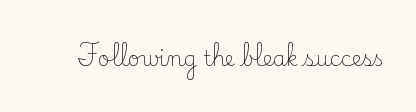
{"italic": "no", "bold": "no", "underline": "no", "letter_spacing": "normal", "letter_spacing_em": 0.0, "glyph_px": 21}
